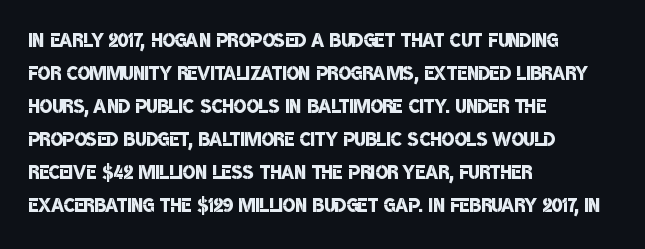
The image shows 26 px text type; set left-aligned, normal line spacing (1.27x), normal letter spacing, not underlined.
